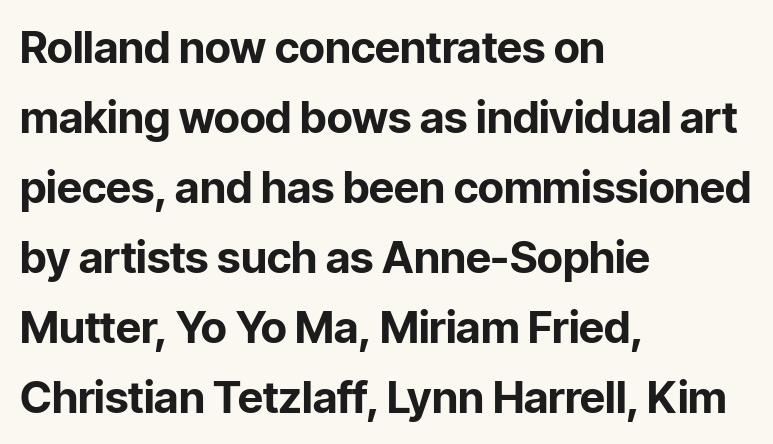
The image shows 44 px bold sans-serif type, upright; set left-aligned, normal line spacing (1.59x), normal letter spacing, not underlined; low stroke contrast and a medium x-height.
